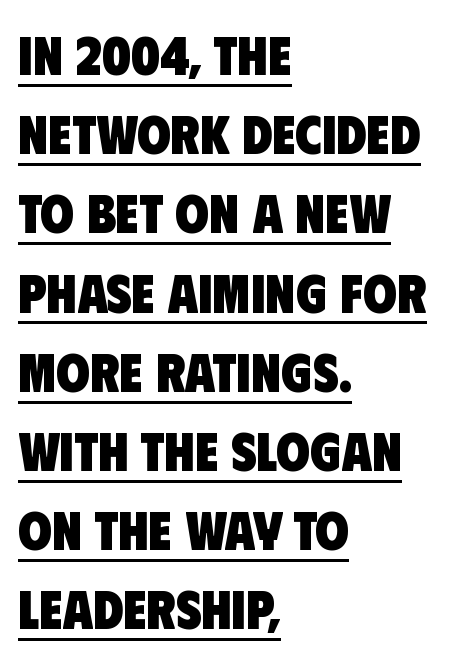
I'd describe the lettering as bold — thick and assertive. The rendering uses the underline text-decoration. Is there much room between lines? A standard amount, neither cramped nor airy. Casual observation: everything's shoved over to the left.
